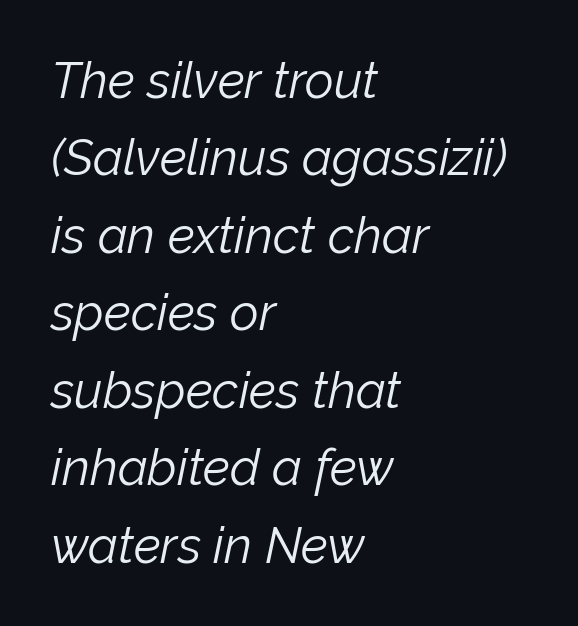
Q: Is the text bold? A: No.
Q: Is the text italic (slanted)? A: Yes, it leans right by about 12 degrees.
Q: Is the text underlined? A: No.
Q: How is the paragraph aligned? A: Left-aligned.
Q: Is the spacing between letters normal or unusually wide? A: Normal.
Q: Is the spacing between lines tight, normal or loose? A: Normal.
Q: Width (condensed, normal, or wide)? A: Normal.
Q: Stroke contrast? A: Low.
Q: x-height? A: Medium.
Q: Monospaced? A: No.
